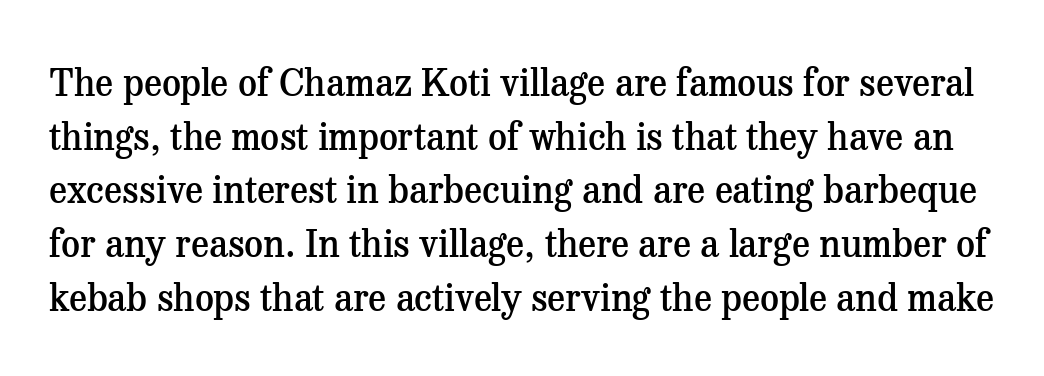
{"serif": "yes", "italic": "no", "bold": "semi", "weight": "semibold", "width": "normal", "stroke_contrast": "medium", "x_height": "medium", "monospaced": "no", "underline": "no", "line_spacing": "normal", "line_spacing_ratio": 1.45, "letter_spacing": "normal", "letter_spacing_em": 0.0, "glyph_px": 37}
